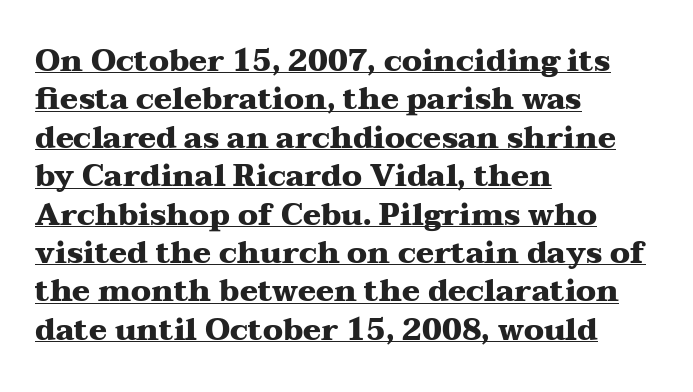
Q: Is the text bold? A: Yes.
Q: Is the text italic (slanted)? A: No, it is upright.
Q: Is the typeface a serif or a sans-serif typeface? A: Serif.
Q: Is the text underlined? A: Yes.
Q: How is the paragraph aligned? A: Left-aligned.
Q: Is the spacing between letters normal or unusually wide? A: Normal.
Q: Is the spacing between lines tight, normal or loose? A: Normal.
Q: Width (condensed, normal, or wide)? A: Wide.
Q: Stroke contrast? A: Medium.
Q: x-height? A: Medium.
Q: Monospaced? A: No.
